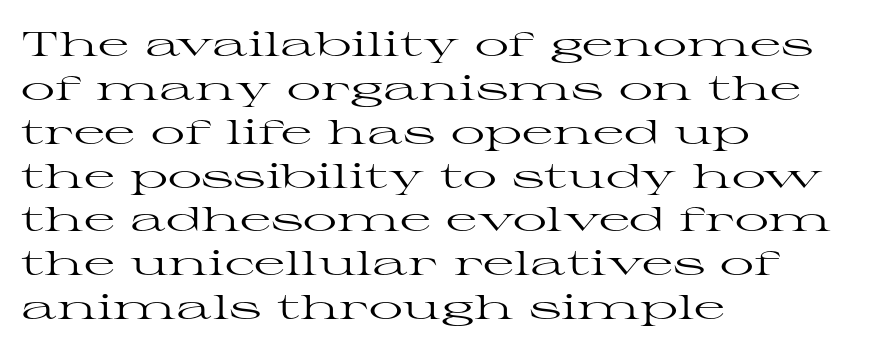
{"serif": "yes", "italic": "no", "bold": "no", "weight": "regular", "width": "wide", "stroke_contrast": "high", "x_height": "medium", "monospaced": "no", "underline": "no", "align": "left", "line_spacing": "normal", "line_spacing_ratio": 1.29, "letter_spacing": "normal", "letter_spacing_em": 0.0, "glyph_px": 34}
